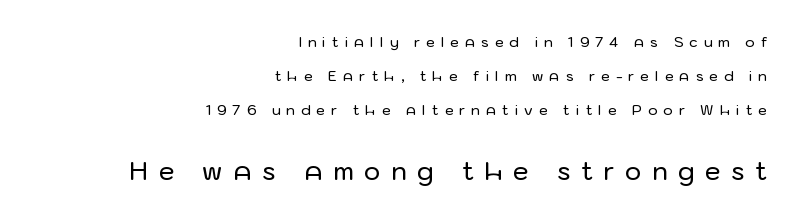
Q: Is the text italic (slanted)? A: No, it is upright.
Q: Is the text underlined? A: No.
Q: How is the paragraph aligned? A: Right-aligned.
Q: Is the spacing between letters normal or unusually wide? A: Unusually wide.
Q: Is the spacing between lines tight, normal or loose? A: Loose.
Q: Which block of text is set in a larger size, the first (top) or the second (bottom)? A: The second (bottom) one.
